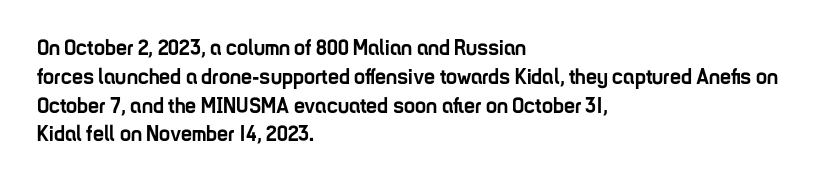
Q: Is the text bold? A: Yes.
Q: Is the text italic (slanted)? A: No, it is upright.
Q: Is the text underlined? A: No.
Q: How is the paragraph aligned? A: Left-aligned.
Q: Is the spacing between letters normal or unusually wide? A: Normal.
Q: Is the spacing between lines tight, normal or loose? A: Normal.
